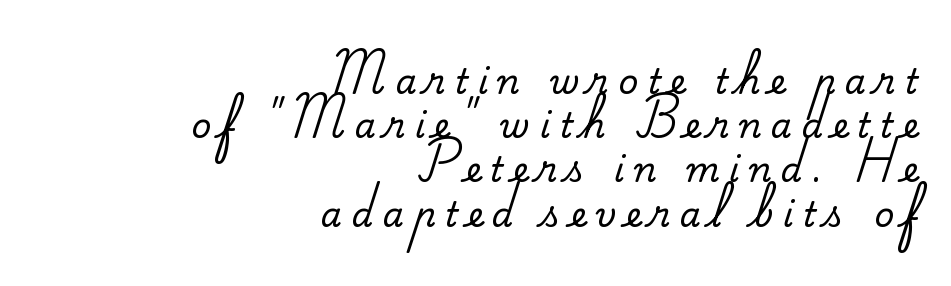
Q: Is the text italic (slanted)? A: Yes.
Q: Is the typeface a serif or a sans-serif typeface? A: Serif.
Q: Is the text underlined? A: No.
Q: How is the paragraph aligned? A: Right-aligned.
Q: Is the spacing between letters normal or unusually wide? A: Unusually wide.
Q: Is the spacing between lines tight, normal or loose? A: Normal.
Q: Width (condensed, normal, or wide)? A: Normal.
Q: Stroke contrast? A: Medium.
Q: x-height? A: Small.
Q: Monospaced? A: No.
